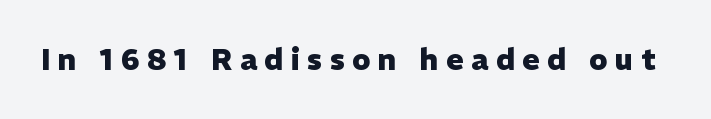
The image shows 29 px heavy sans-serif type, upright; set unusually wide letter spacing (+0.26 em), not underlined; low stroke contrast and a medium x-height.
